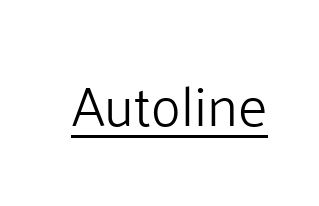
Q: Is the text bold? A: No.
Q: Is the text italic (slanted)? A: No, it is upright.
Q: Is the typeface a serif or a sans-serif typeface? A: Sans-serif.
Q: Is the text underlined? A: Yes.
Q: Is the spacing between letters normal or unusually wide? A: Normal.
Q: Width (condensed, normal, or wide)? A: Normal.
Q: Stroke contrast? A: Low.
Q: x-height? A: Medium.
Q: Monospaced? A: No.
